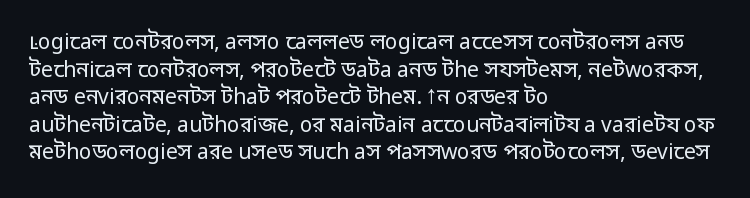
{"italic": "no", "bold": "no", "underline": "no", "align": "left", "line_spacing": "normal", "line_spacing_ratio": 1.31, "letter_spacing": "normal", "letter_spacing_em": 0.0, "glyph_px": 21}
